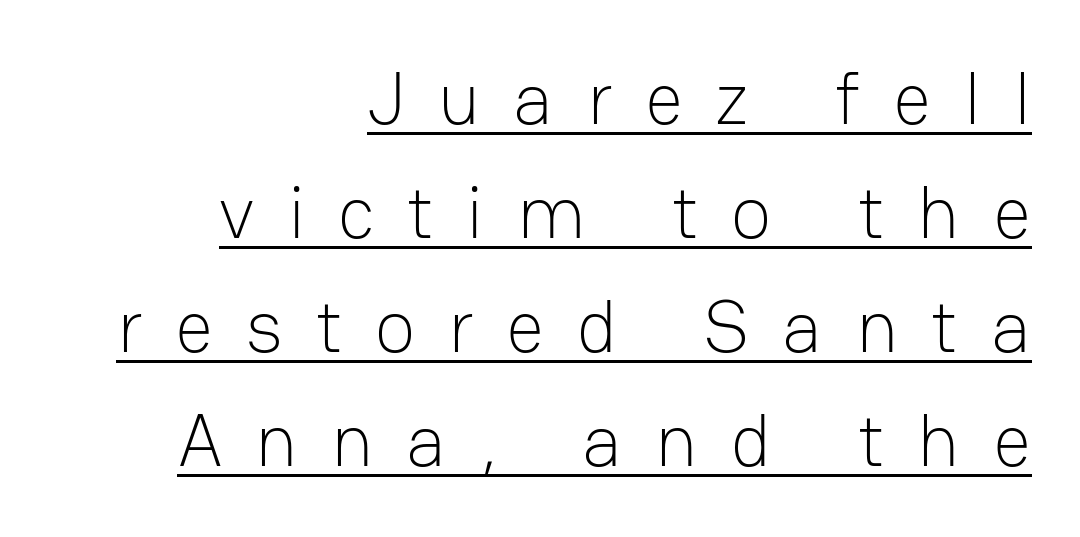
The typesetter chose a ragged-left arrangement here. Summary of vertical rhythm: regular, with standard interline spacing. Caption: lettering with a line underneath. Someone cranked the tracking dial way up on this one.
